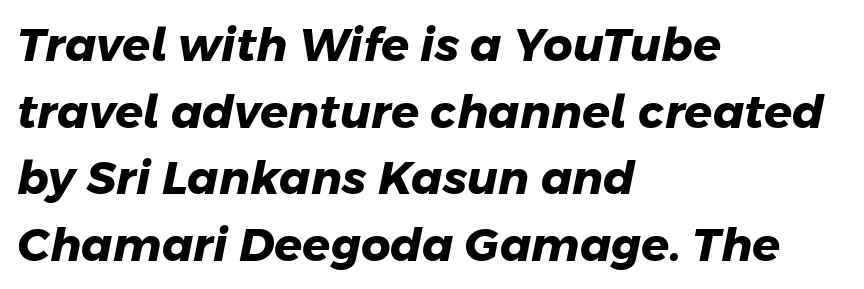
The tracking reads as untouched default to a designer's eye. The font is running at its bold setting. Casual observation: everything's shoved over to the left. The letters advance in unequal steps, a hallmark of proportional type.
